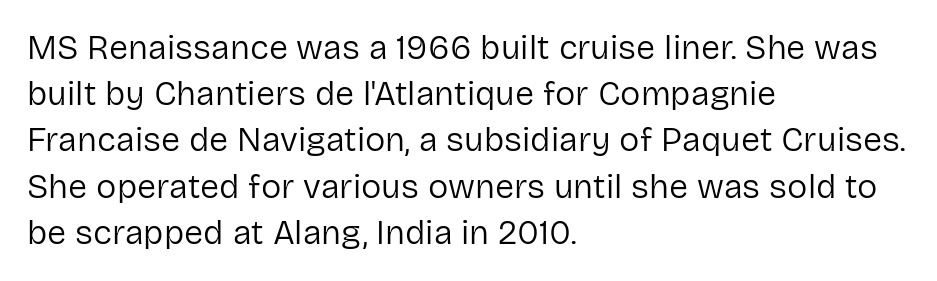
Stems and bowls with no extra thickness — not bold. A normal amount of white space separates one row of letters from the next. These lines are set flush left with a ragged right edge. Note the varied advance widths — an 'i' is clearly narrower than an 'm'. Observe the absence of serifs on each vertical stroke in this sample.
